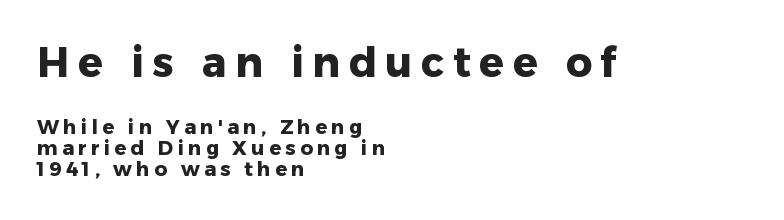
The image shows 41 px heavy sans-serif type, upright; set left-aligned, tight line spacing (1.07x), unusually wide letter spacing (+0.21 em), not underlined; the first (top) block is 2.05x larger; low stroke contrast and a medium x-height.
